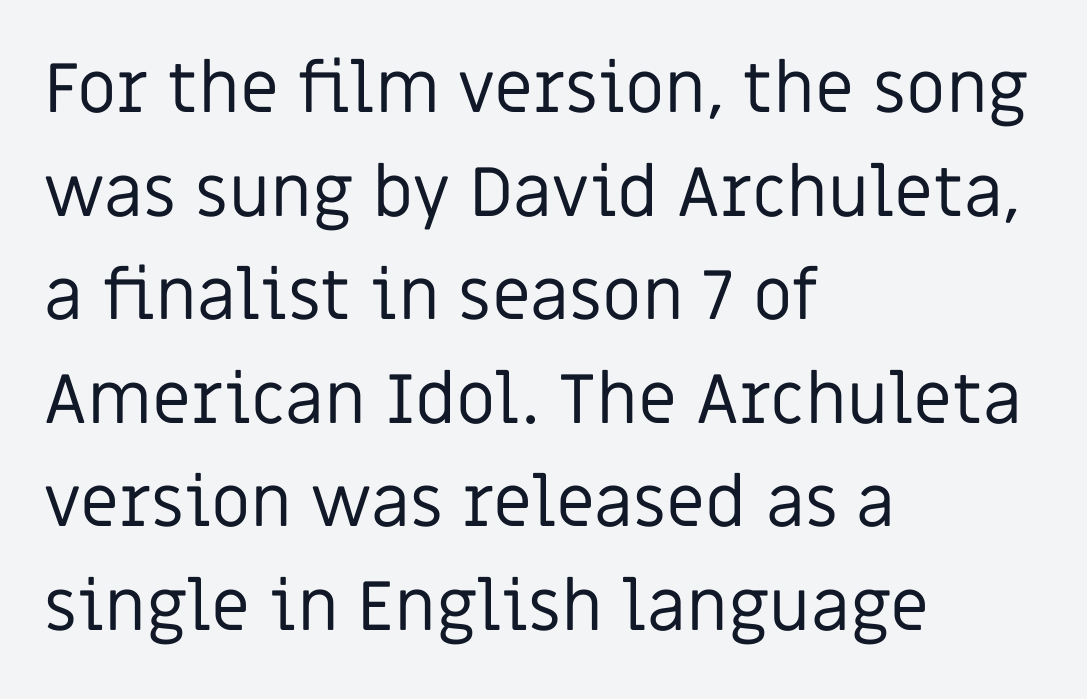
Notice how the passage keeps a crisp vertical edge on the left only. Do the characters align in a grid? No, the font is proportional. Italic: no, the glyphs are upright roman. Summary of vertical rhythm: regular, with standard interline spacing.
